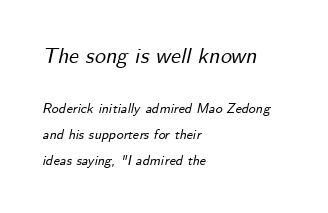
Letters rest on an invisible, unmarked baseline. Typesetter's note — upper block bumped up in size, lower block left smaller. The rag falls on the right side of this text block. You can tell it's italic because the verticals aren't actually vertical. Look at the tracking — it's just the regular setting, nothing added.
